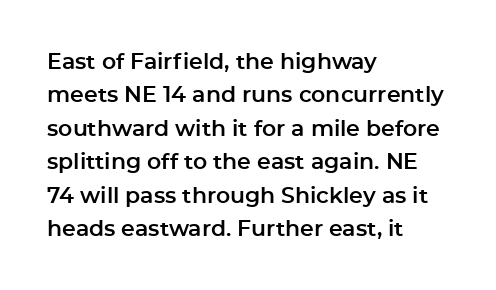
Q: Is the text italic (slanted)? A: No, it is upright.
Q: Is the text underlined? A: No.
Q: How is the paragraph aligned? A: Left-aligned.
Q: Is the spacing between letters normal or unusually wide? A: Normal.
Q: Is the spacing between lines tight, normal or loose? A: Normal.
